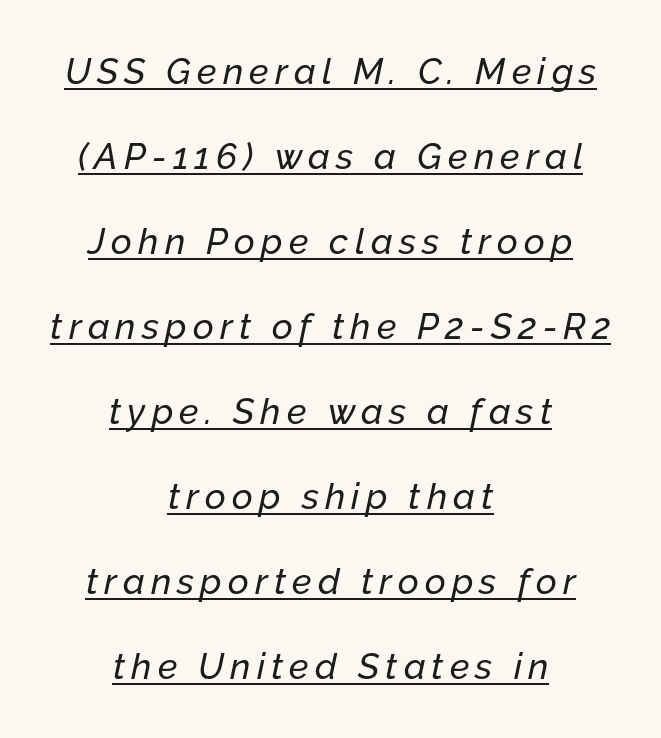
{"italic": "yes", "lean": "right", "slant_degrees": 12, "width": "normal", "stroke_contrast": "low", "x_height": "medium", "monospaced": "no", "underline": "yes", "align": "center", "line_spacing": "loose", "line_spacing_ratio": 2.36, "glyph_px": 36}
